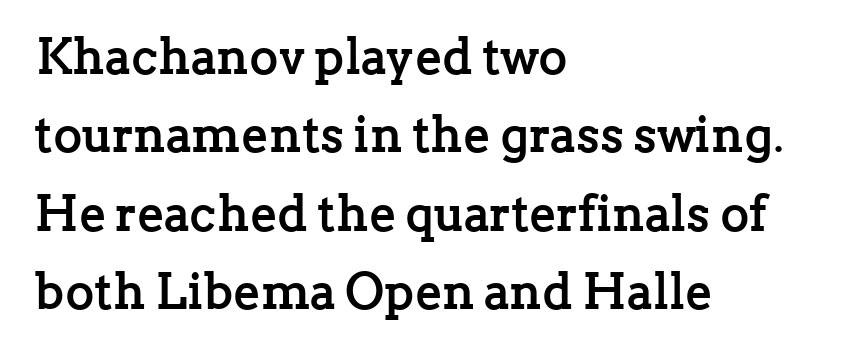
Notice how the passage keeps a crisp vertical edge on the left only. Does the lettering tilt? It doesn't — this is upright. A typesetter would call this proportional, since set widths differ per character. Bold? Absolutely — the strokes are thick and heavy.
